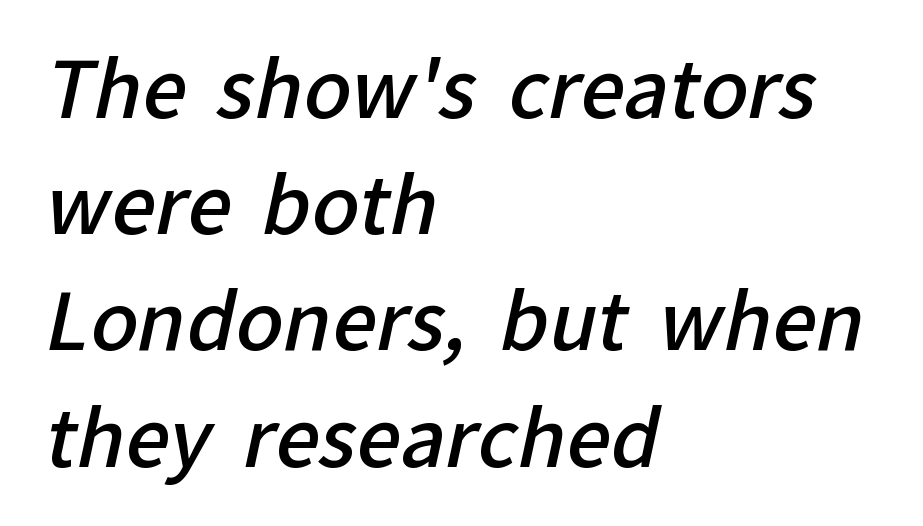
The image shows 78 px semibold sans-serif type; set left-aligned, normal line spacing (1.49x), normal letter spacing, not underlined; low stroke contrast and a medium x-height.
